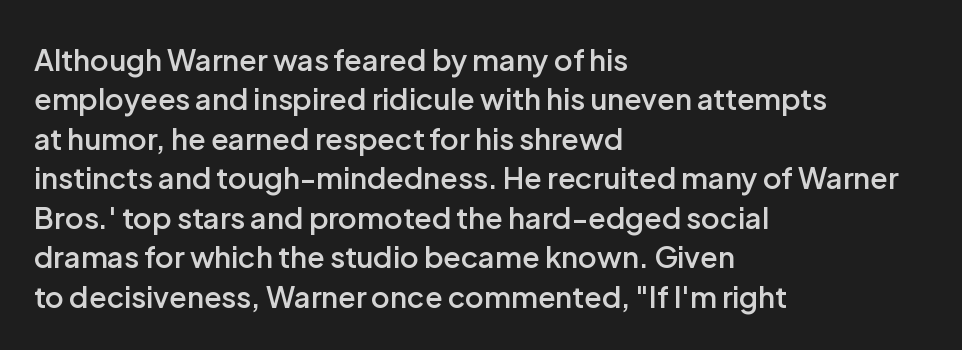
Q: Is the text bold? A: Semi-bold.
Q: Is the text italic (slanted)? A: No, it is upright.
Q: Is the typeface a serif or a sans-serif typeface? A: Sans-serif.
Q: Is the text underlined? A: No.
Q: How is the paragraph aligned? A: Left-aligned.
Q: Is the spacing between letters normal or unusually wide? A: Normal.
Q: Is the spacing between lines tight, normal or loose? A: Normal.
Q: Width (condensed, normal, or wide)? A: Normal.
Q: Stroke contrast? A: Low.
Q: x-height? A: Medium.
Q: Monospaced? A: No.
